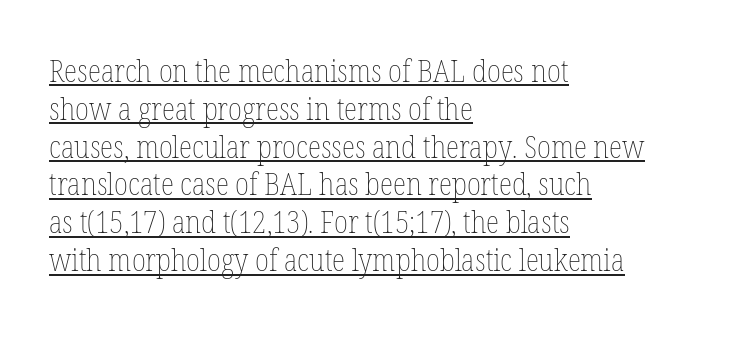
The lettering is marked with a stroke running underneath it. Is the letter spacing exaggerated? No — it looks like the ordinary default. The lines in this sample share a left origin and differ only in where they stop. You can tell it's not italic because the verticals are truly vertical. Stroke thickness stays within the range of a standard reading face or lighter. Character widths vary here, with narrow letters taking less room than wide ones.
